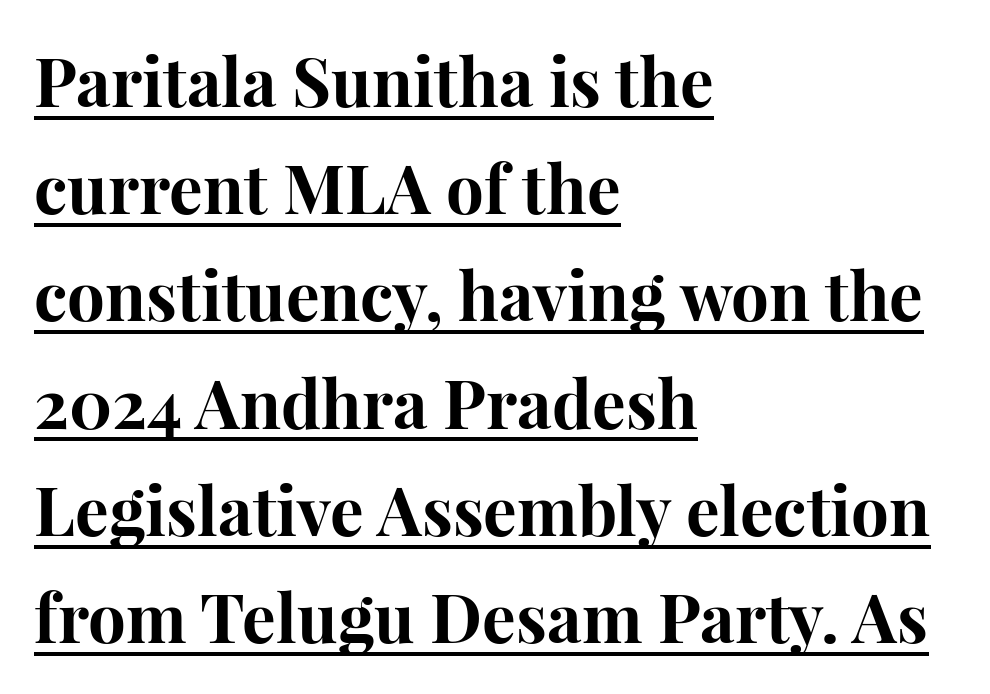
The image shows 67 px bold serif type, upright; set left-aligned, normal line spacing (1.6x), normal letter spacing, underlined; high stroke contrast and a medium x-height.
